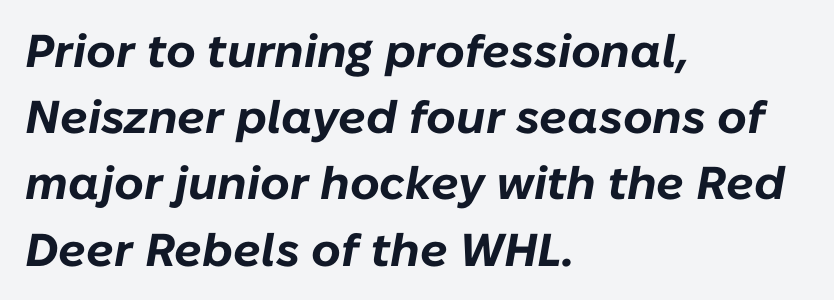
Q: Is the text bold? A: Yes.
Q: Is the text italic (slanted)? A: Yes, it leans right by about 10 degrees.
Q: Is the text underlined? A: No.
Q: How is the paragraph aligned? A: Left-aligned.
Q: Is the spacing between letters normal or unusually wide? A: Normal.
Q: Is the spacing between lines tight, normal or loose? A: Normal.
Q: Width (condensed, normal, or wide)? A: Normal.
Q: Stroke contrast? A: Low.
Q: x-height? A: Medium.
Q: Monospaced? A: No.
